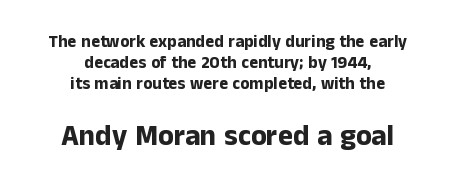
{"serif": "no", "italic": "no", "bold": "yes", "weight": "bold", "width": "normal", "stroke_contrast": "low", "x_height": "medium", "monospaced": "no", "underline": "no", "align": "center", "line_spacing_ratio": 1.23, "letter_spacing": "normal", "letter_spacing_em": 0.0, "larger_block": "second", "size_ratio": 1.71, "glyph_px": 29}
